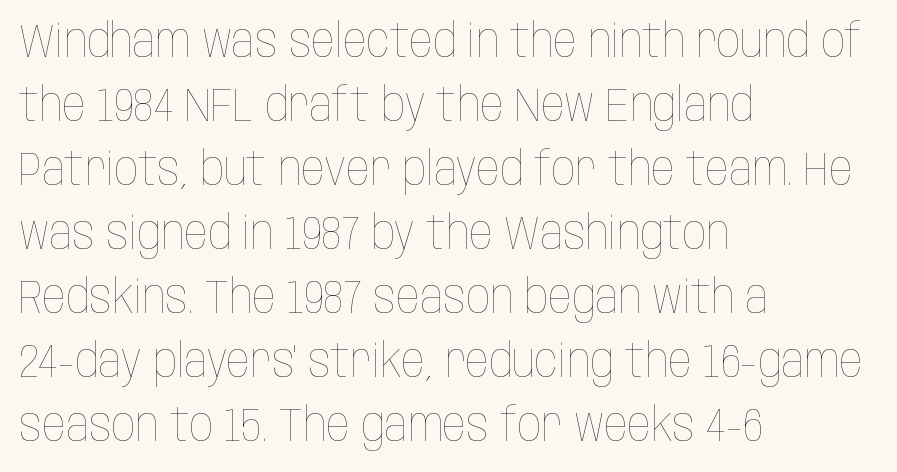
{"italic": "no", "bold": "no", "weight": "thin", "width": "condensed", "stroke_contrast": "low", "x_height": "large", "monospaced": "no", "underline": "no", "align": "left", "line_spacing": "normal", "line_spacing_ratio": 1.36, "letter_spacing": "normal", "letter_spacing_em": 0.0, "glyph_px": 47}
